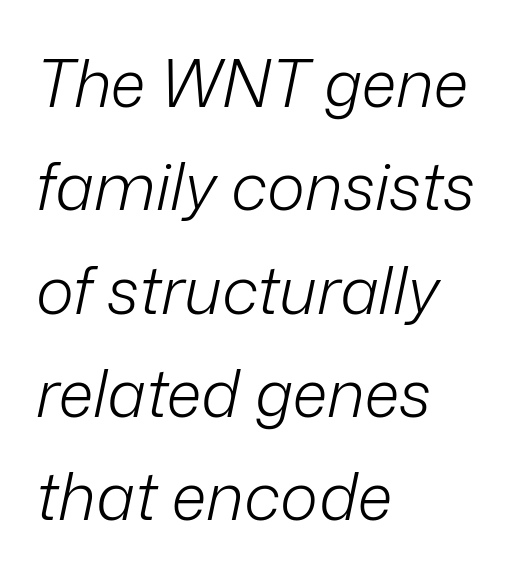
No chunkiness to these letters — they're not bold. Clear beneath every line of the passage. Compared with typical paragraphs, the rows here are spaced about the same. It's the slanting kind of type. Character widths vary here, with narrow letters taking less room than wide ones. This sample is left-justified, so line endings fall wherever the words run out.
